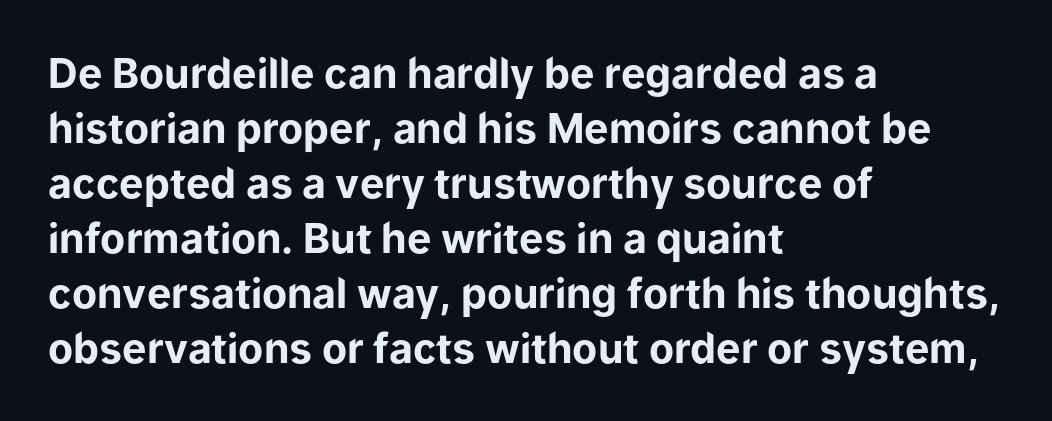
{"serif": "no", "italic": "no", "bold": "yes", "weight": "bold", "width": "normal", "stroke_contrast": "low", "x_height": "medium", "monospaced": "no", "underline": "no", "align": "left", "line_spacing": "normal", "line_spacing_ratio": 1.34, "letter_spacing": "normal", "letter_spacing_em": 0.0, "glyph_px": 41}
